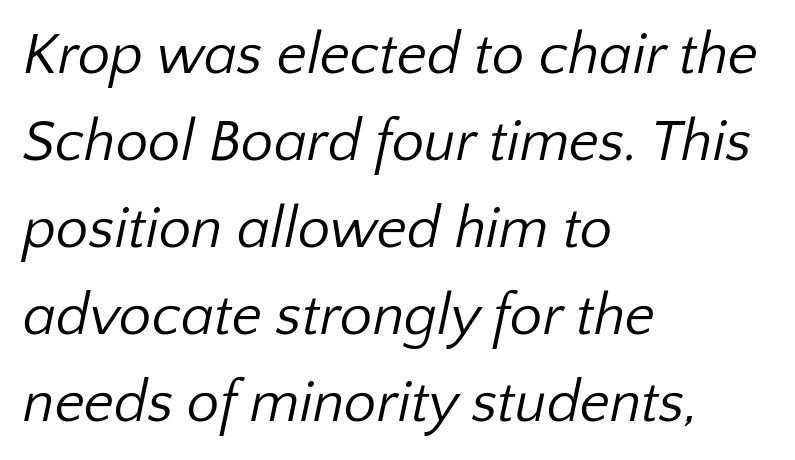
Q: Is the text bold? A: No.
Q: Is the typeface a serif or a sans-serif typeface? A: Sans-serif.
Q: Is the text underlined? A: No.
Q: How is the paragraph aligned? A: Left-aligned.
Q: Is the spacing between letters normal or unusually wide? A: Normal.
Q: Is the spacing between lines tight, normal or loose? A: Normal.
Q: Width (condensed, normal, or wide)? A: Normal.
Q: Stroke contrast? A: Low.
Q: x-height? A: Medium.
Q: Monospaced? A: No.
